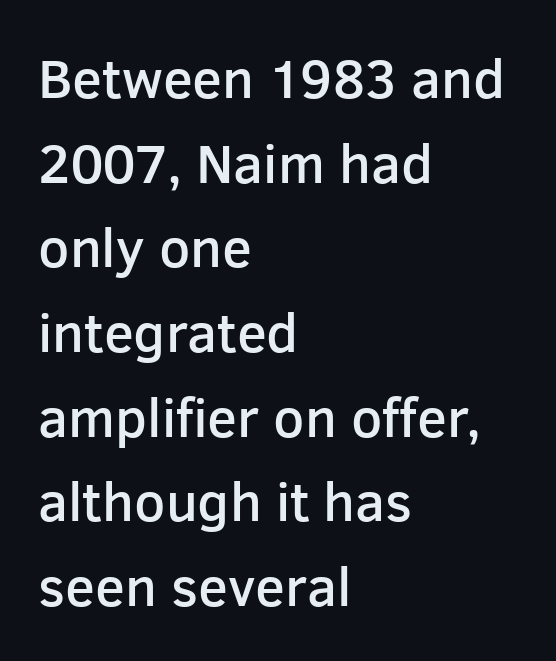
The rag falls on the right side of this text block. Strokes here are thickened, but only to semibold level. No italicization has been applied; the sample stays upright. Successive baselines arrive at the customary interval. You could not count columns in this text — the font is proportionally spaced.
